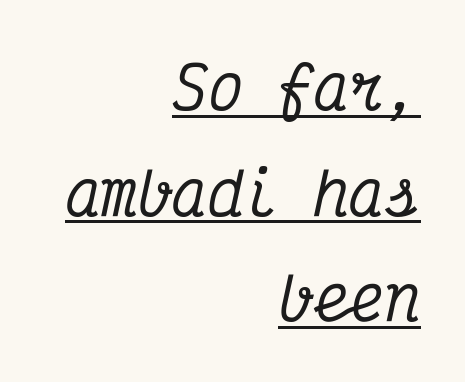
The image shows 59 px condensed serif type, italic (leaning right), monospaced; set right-aligned, line spacing 1.79x, normal letter spacing, underlined; medium stroke contrast and a medium x-height.
